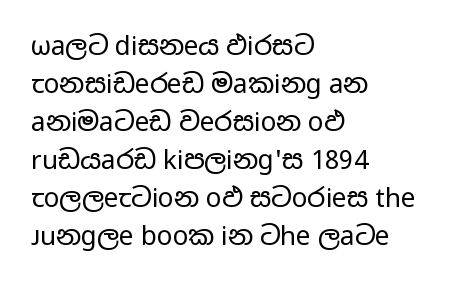
Q: Is the text bold? A: No.
Q: Is the text italic (slanted)? A: No, it is upright.
Q: Is the text underlined? A: No.
Q: How is the paragraph aligned? A: Left-aligned.
Q: Is the spacing between letters normal or unusually wide? A: Normal.
Q: Is the spacing between lines tight, normal or loose? A: Normal.
